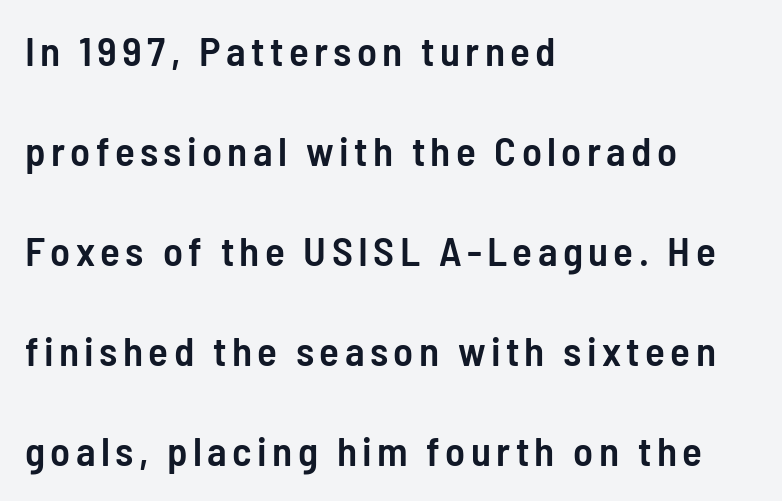
{"serif": "no", "italic": "no", "bold": "semi", "weight": "semibold", "width": "condensed", "stroke_contrast": "low", "x_height": "medium", "monospaced": "no", "underline": "no", "align": "left", "line_spacing": "loose", "line_spacing_ratio": 2.44, "glyph_px": 41}
